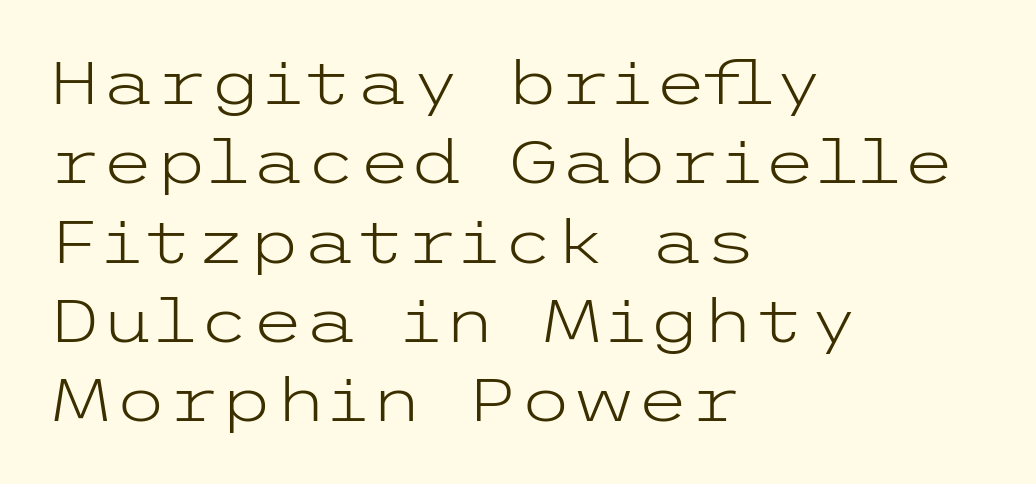
Compared with a centered layout, this one pins lines to the left instead. Bold? No — there's no thickening of the strokes. Decoration check: the copy has no underline. The type family on display is of the sans-serif kind. How would I describe the line gaps? Plain and ordinary.
